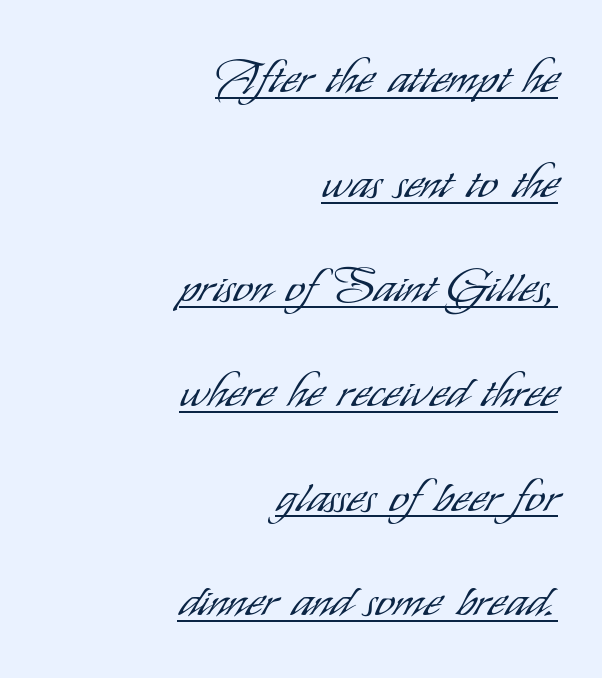
The image shows 48 px light, condensed sans-serif type; set right-aligned, loose line spacing (2.18x), normal letter spacing, underlined; low stroke contrast and a small x-height.
